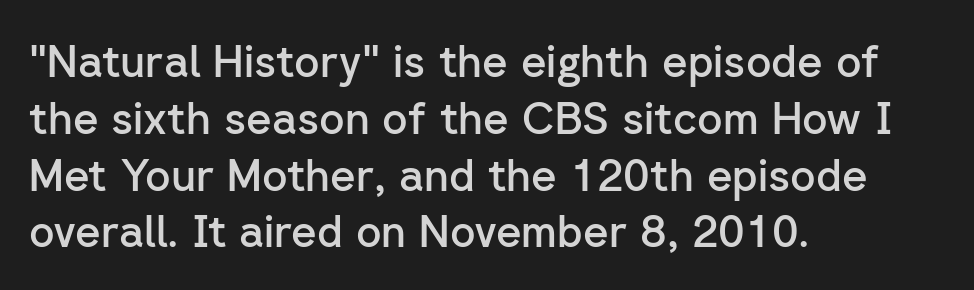
{"serif": "no", "italic": "no", "bold": "semi", "weight": "semibold", "width": "normal", "stroke_contrast": "low", "x_height": "medium", "monospaced": "no", "underline": "no", "align": "left", "line_spacing": "normal", "line_spacing_ratio": 1.29, "letter_spacing": "normal", "letter_spacing_em": 0.0, "glyph_px": 44}
